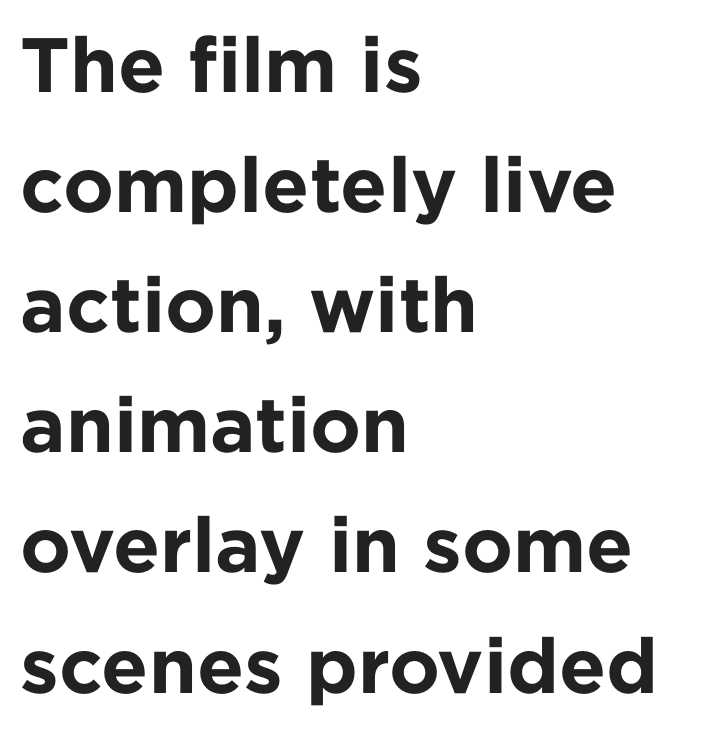
{"serif": "no", "italic": "no", "bold": "yes", "weight": "bold", "width": "normal", "stroke_contrast": "low", "x_height": "medium", "monospaced": "no", "underline": "no", "align": "left", "line_spacing": "normal", "line_spacing_ratio": 1.56, "letter_spacing": "normal", "letter_spacing_em": 0.0, "glyph_px": 77}
